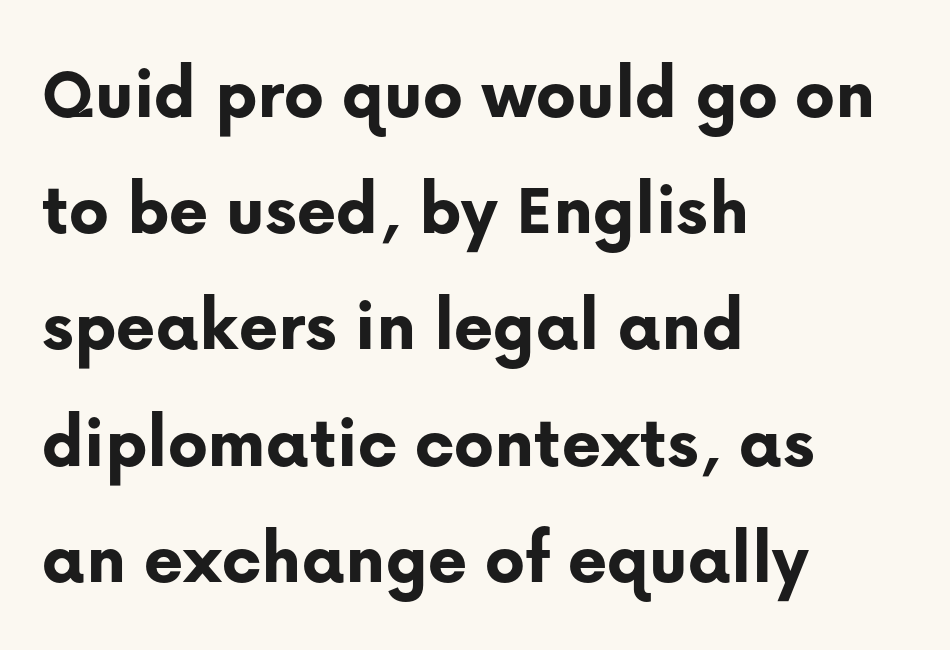
The image shows 75 px bold sans-serif type, upright; set left-aligned, normal line spacing (1.55x), normal letter spacing, not underlined; low stroke contrast and a medium x-height.
